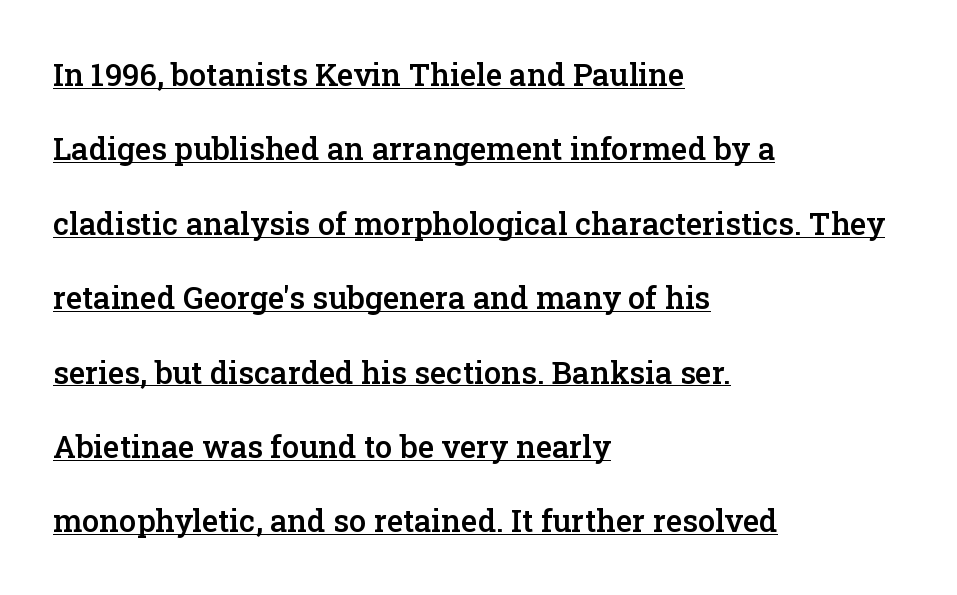
Q: Is the text bold? A: Semi-bold.
Q: Is the text italic (slanted)? A: No, it is upright.
Q: Is the typeface a serif or a sans-serif typeface? A: Serif.
Q: Is the text underlined? A: Yes.
Q: How is the paragraph aligned? A: Left-aligned.
Q: Is the spacing between letters normal or unusually wide? A: Normal.
Q: Is the spacing between lines tight, normal or loose? A: Loose.
Q: Width (condensed, normal, or wide)? A: Normal.
Q: Stroke contrast? A: Low.
Q: x-height? A: Medium.
Q: Monospaced? A: No.
